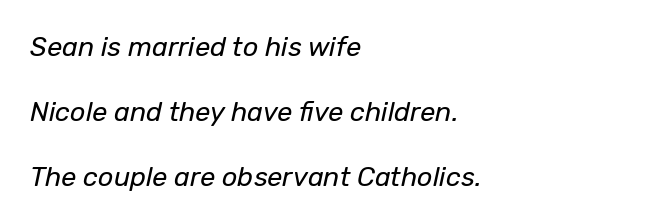
{"italic": "yes", "lean": "right", "slant_degrees": 12, "bold": "no", "underline": "no", "align": "left", "line_spacing": "loose", "line_spacing_ratio": 2.4, "letter_spacing": "normal", "letter_spacing_em": 0.0, "glyph_px": 27}
